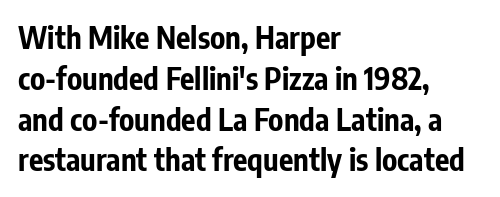
Q: Is the text bold? A: Yes.
Q: Is the text italic (slanted)? A: No, it is upright.
Q: Is the typeface a serif or a sans-serif typeface? A: Sans-serif.
Q: Is the text underlined? A: No.
Q: How is the paragraph aligned? A: Left-aligned.
Q: Is the spacing between letters normal or unusually wide? A: Normal.
Q: Is the spacing between lines tight, normal or loose? A: Normal.
Q: Width (condensed, normal, or wide)? A: Condensed.
Q: Stroke contrast? A: Low.
Q: x-height? A: Medium.
Q: Monospaced? A: No.
